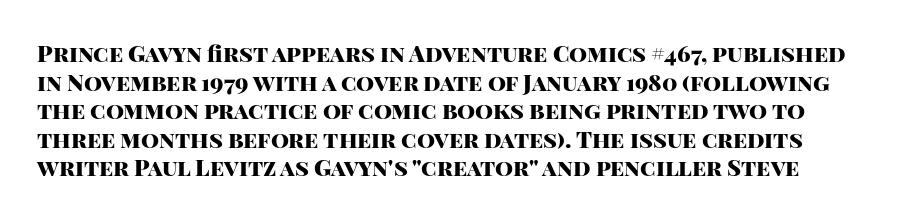
The image shows 23 px bold type, upright; set line spacing 1.24x, normal letter spacing, not underlined.
